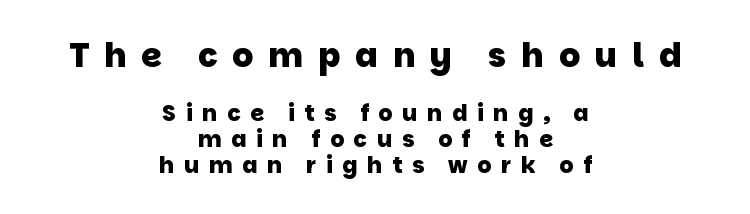
{"serif": "no", "bold": "yes", "weight": "heavy", "width": "normal", "stroke_contrast": "low", "x_height": "large", "monospaced": "no", "underline": "no", "align": "center", "line_spacing_ratio": 1.18, "letter_spacing": "wide", "letter_spacing_em": 0.45, "larger_block": "first", "size_ratio": 1.5, "glyph_px": 33}
